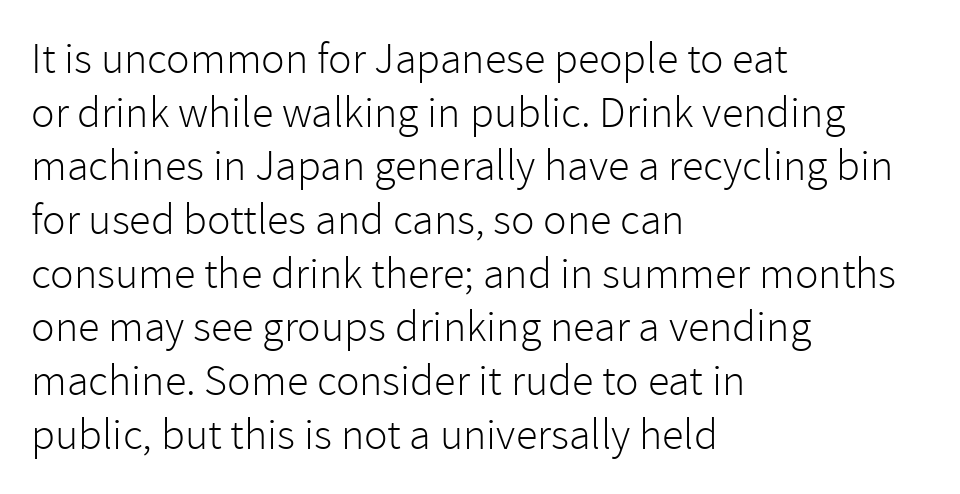
{"serif": "no", "italic": "no", "bold": "no", "weight": "light", "width": "normal", "stroke_contrast": "low", "x_height": "medium", "monospaced": "no", "underline": "no", "align": "left", "line_spacing_ratio": 1.22, "letter_spacing": "normal", "letter_spacing_em": 0.0, "glyph_px": 44}
